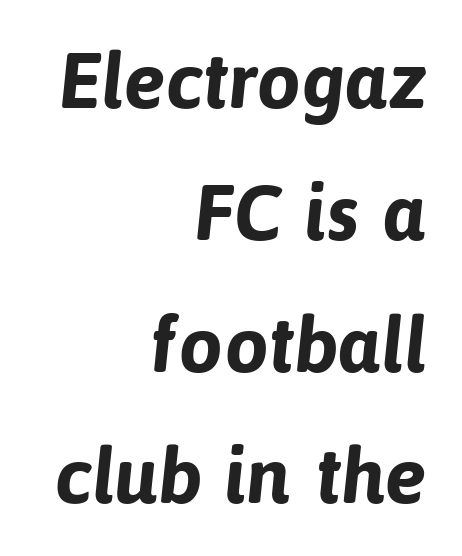
{"serif": "no", "bold": "yes", "weight": "bold", "width": "normal", "stroke_contrast": "low", "x_height": "medium", "monospaced": "no", "underline": "no", "align": "right", "line_spacing": "normal", "line_spacing_ratio": 1.69, "letter_spacing": "normal", "letter_spacing_em": 0.0, "glyph_px": 78}
